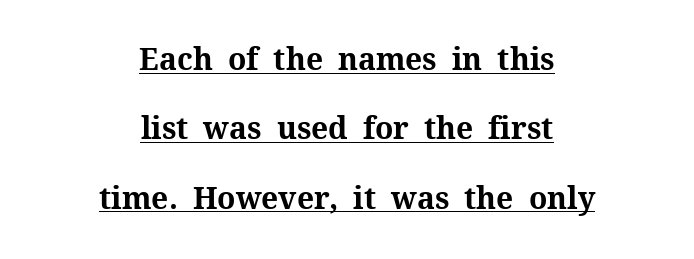
The image shows 30 px bold serif type, upright; set centered, loose line spacing (2.31x), normal letter spacing, underlined; medium stroke contrast and a medium x-height.
